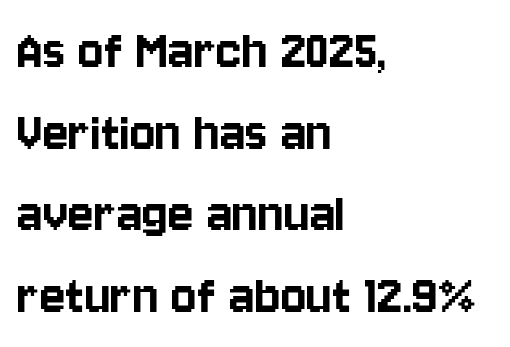
{"serif": "no", "italic": "no", "width": "condensed", "stroke_contrast": "low", "x_height": "large", "monospaced": "no", "underline": "no", "align": "left", "line_spacing": "normal", "line_spacing_ratio": 1.36, "letter_spacing": "normal", "letter_spacing_em": 0.0, "glyph_px": 60}
